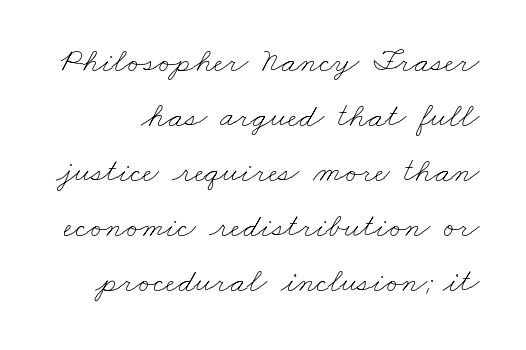
The face used here is rendered with its standard letterfit. Baseline-to-baseline distance is the conventional proportion of letter height. The letters look calm and open, with moderate or lighter stems. Varying glyph widths throughout — classic text-font behaviour. Nobody drew a line under any word here.
